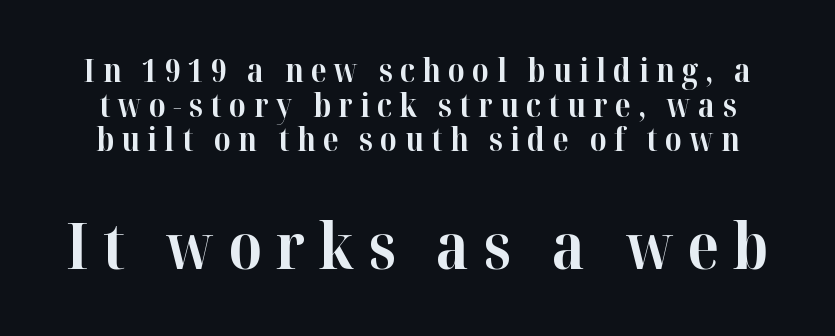
{"serif": "yes", "italic": "no", "bold": "yes", "weight": "bold", "width": "normal", "stroke_contrast": "high", "x_height": "medium", "monospaced": "no", "underline": "no", "line_spacing": "tight", "line_spacing_ratio": 1.08, "letter_spacing": "wide", "letter_spacing_em": 0.23, "larger_block": "second", "size_ratio": 1.97, "glyph_px": 63}
